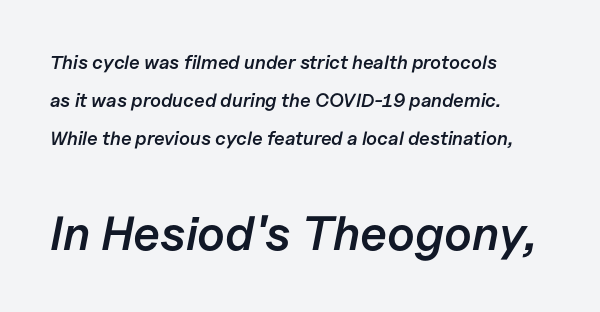
The image shows 48 px semibold type, italic (leaning right); set left-aligned, loose line spacing (2.01x), normal letter spacing, not underlined; the second (bottom) block is 2.53x larger; low stroke contrast and a medium x-height.
